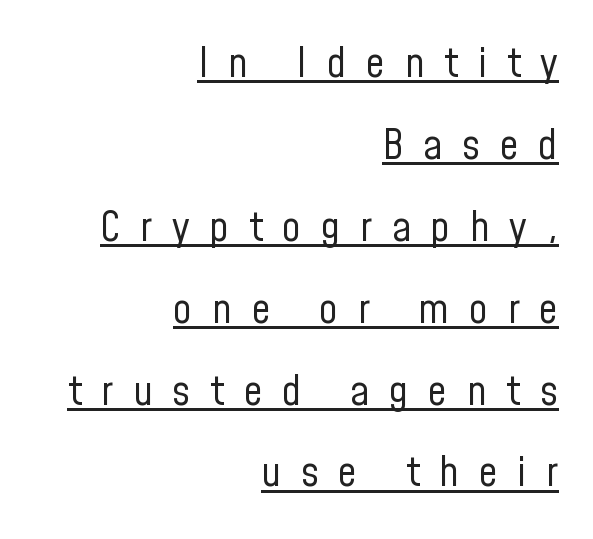
The image shows 42 px regular-weight, condensed sans-serif type, upright; set right-aligned, loose line spacing (1.95x), unusually wide letter spacing (+0.47 em), underlined; low stroke contrast and a medium x-height.
